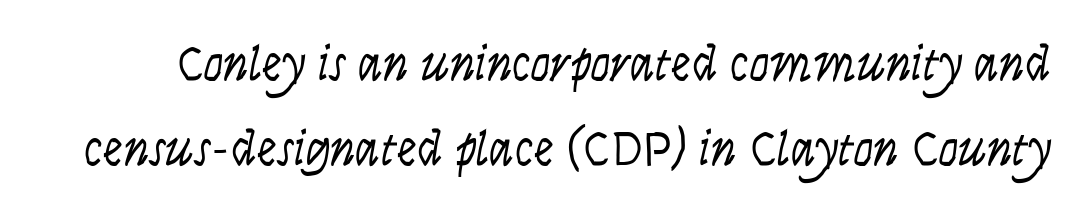
The image shows 50 px light, condensed sans-serif type; set normal line spacing (1.7x), normal letter spacing, not underlined; low stroke contrast and a large x-height.
